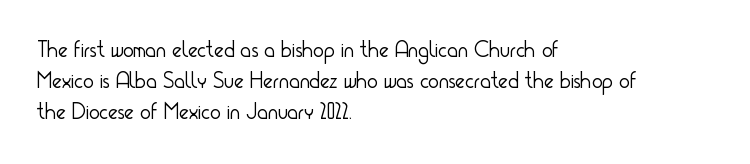
Posture: upright roman. The ragged edge is on the right, which tells us the setting is flush left. Reading down the column, the eye jumps a familiar distance to each next line. The specimen omits any rule beneath the text block's lines. The face looks like a standard text weight, possibly lighter.
